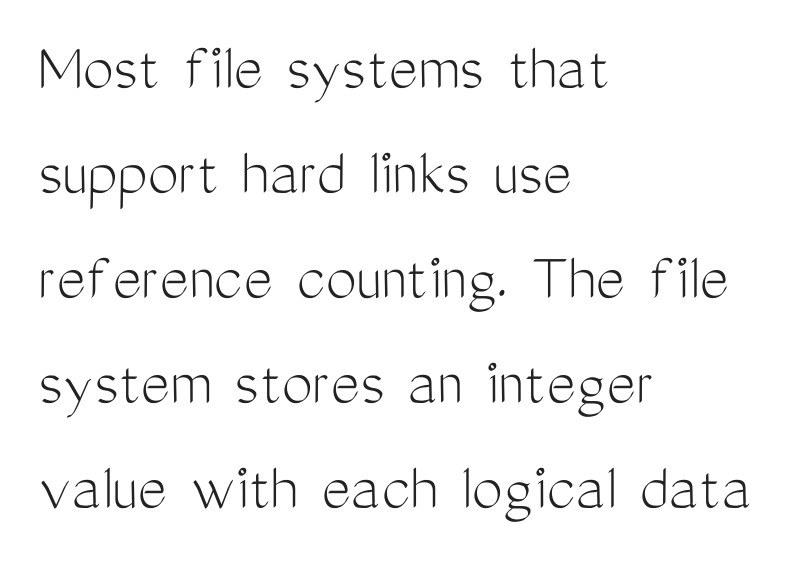
Q: Is the text bold? A: No.
Q: Is the text italic (slanted)? A: No, it is upright.
Q: Is the typeface a serif or a sans-serif typeface? A: Sans-serif.
Q: Is the text underlined? A: No.
Q: How is the paragraph aligned? A: Left-aligned.
Q: Is the spacing between letters normal or unusually wide? A: Normal.
Q: Is the spacing between lines tight, normal or loose? A: Normal.
Q: Width (condensed, normal, or wide)? A: Condensed.
Q: Stroke contrast? A: Medium.
Q: x-height? A: Medium.
Q: Monospaced? A: No.
